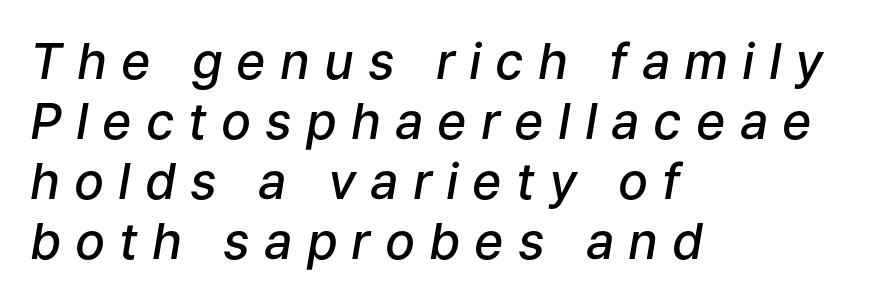
Underline: absent. Where is the straight margin? On the left. Slanted lettering throughout. Weight check: semibold — heavier than regular, not quite bold. Honestly, the letter spacing is so wide it's the main thing you notice. The rendering uses natural spacing where letterforms have individual widths.
